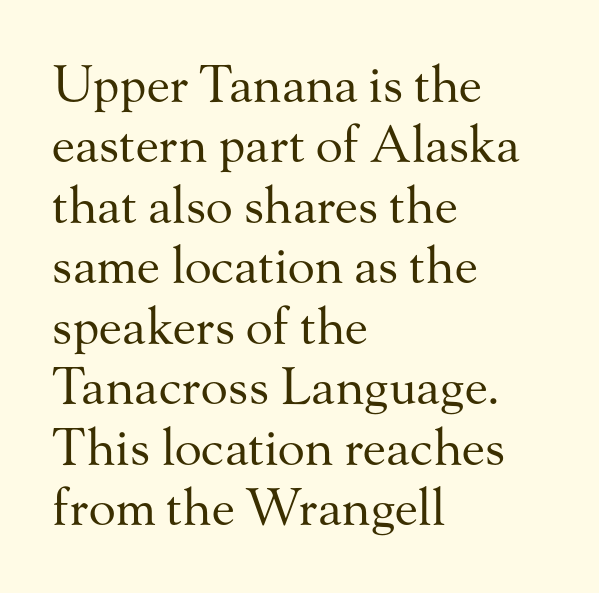
The image shows 50 px regular-weight serif type, upright; set left-aligned, line spacing 1.21x, normal letter spacing, not underlined; medium stroke contrast and a small x-height.
